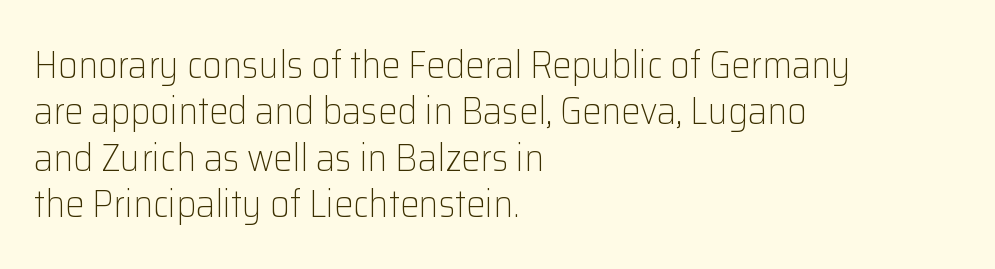
The type is set solid horizontally, with unmodified tracking. The rendering anchors every line to the left-hand side. Each row of text sits above clean, open space. Note: no serifs on the glyphs.
